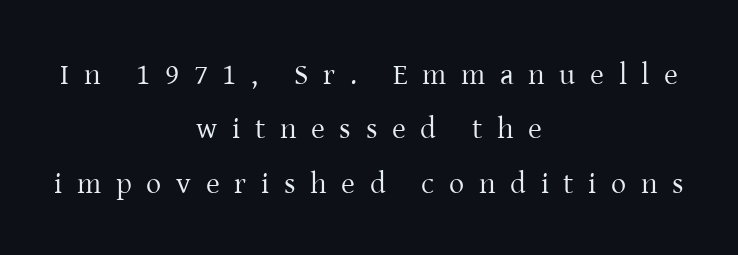
The type is letterspaced generously, with wide tracking. Examine the stroke ends and you'll spot serifs. In terms of posture, this sample is upright. Weight: not bold — regular or lighter.
